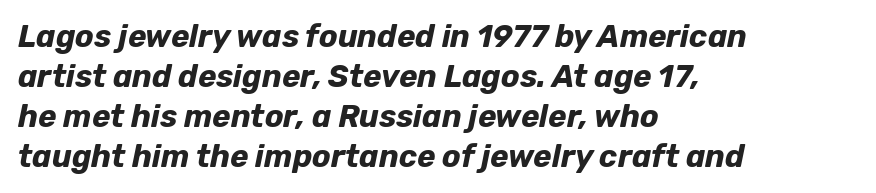
The image shows 31 px bold type, italic (leaning right); set left-aligned, normal line spacing (1.29x), normal letter spacing, not underlined; low stroke contrast and a medium x-height.
